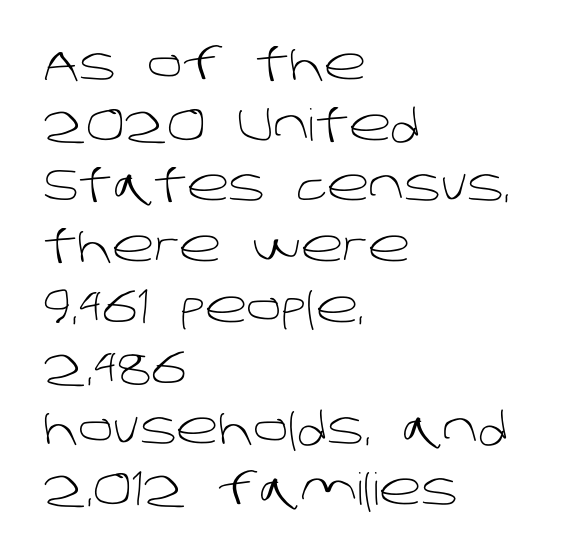
Look at the tracking — it's just the regular setting, nothing added. What's the leading like? Ordinary, nothing unusual. Nothing sits at the stroke ends, so this counts as sans-serif. Letters have the restrained weight of plain body copy at most. Spacing verdict: proportional, widths tailored to each character.
